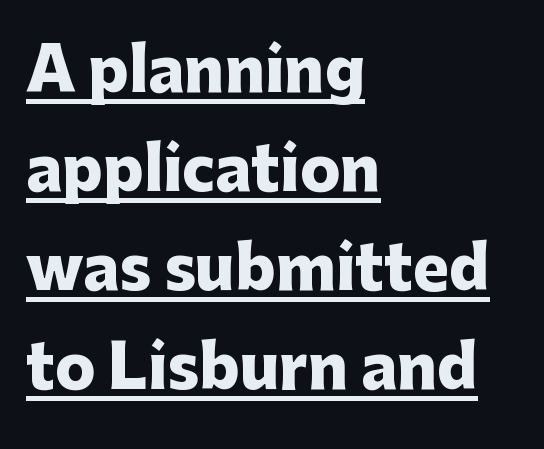
The image shows 60 px heavy sans-serif type, upright; set left-aligned, normal line spacing (1.65x), normal letter spacing, underlined; low stroke contrast and a medium x-height.
